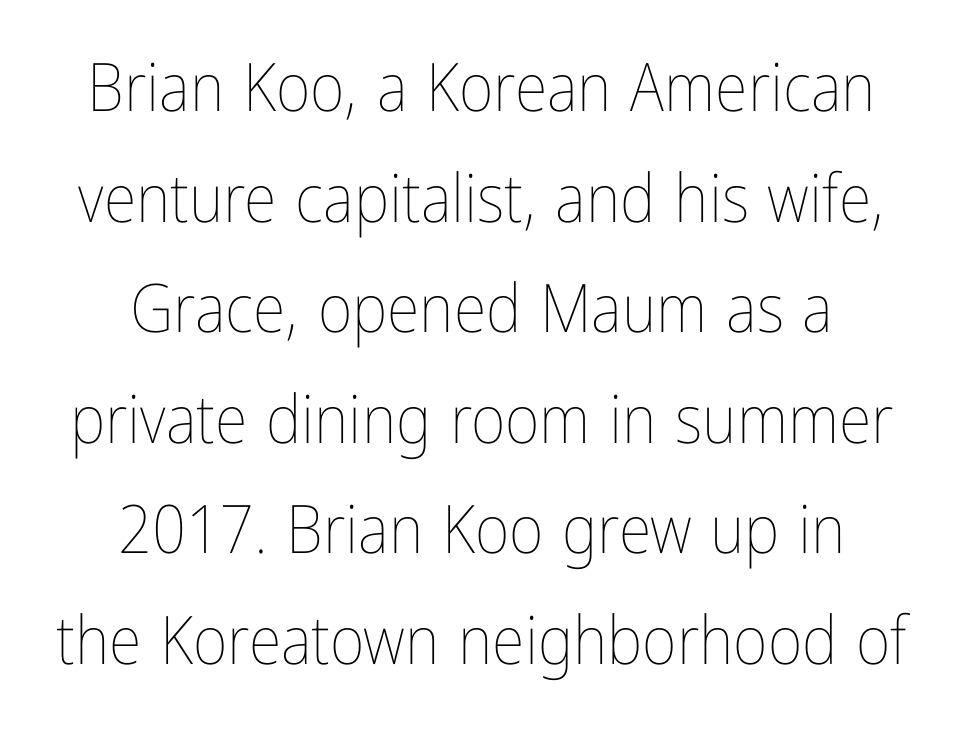
{"italic": "no", "bold": "no", "weight": "thin", "width": "condensed", "stroke_contrast": "low", "x_height": "medium", "monospaced": "no", "underline": "no", "align": "center", "line_spacing": "normal", "line_spacing_ratio": 1.65, "letter_spacing": "normal", "letter_spacing_em": 0.0, "glyph_px": 67}
